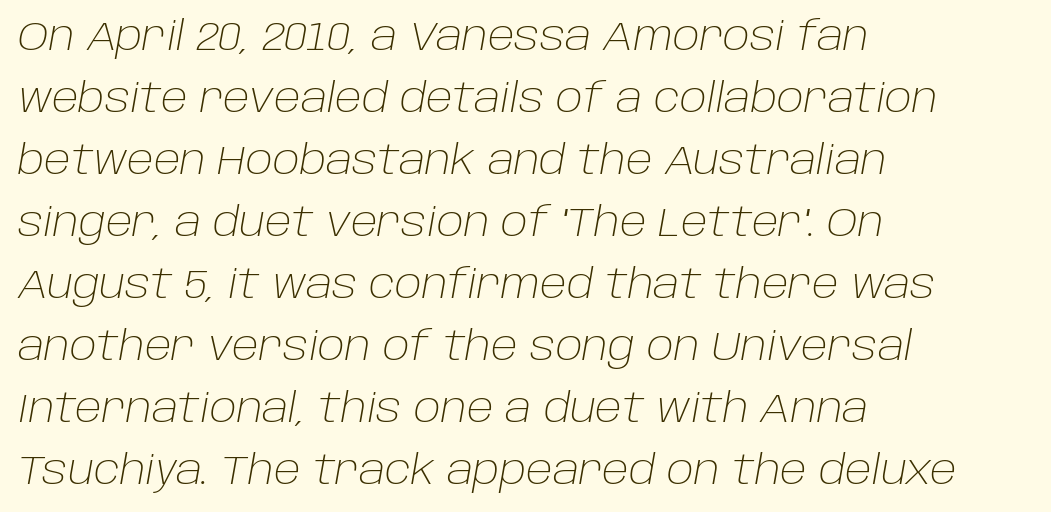
Q: Is the text bold? A: No.
Q: Is the text italic (slanted)? A: Yes, it leans right by about 10 degrees.
Q: Is the text underlined? A: No.
Q: How is the paragraph aligned? A: Left-aligned.
Q: Is the spacing between letters normal or unusually wide? A: Normal.
Q: Is the spacing between lines tight, normal or loose? A: Normal.
Q: Width (condensed, normal, or wide)? A: Normal.
Q: Stroke contrast? A: Low.
Q: x-height? A: Large.
Q: Monospaced? A: No.
